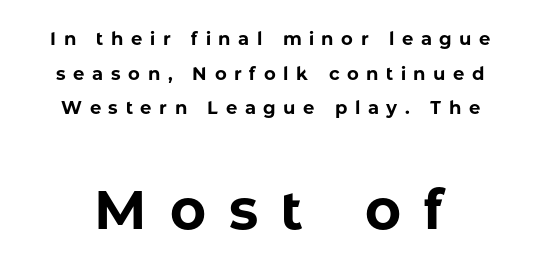
Which chunk is bigger? The second one — the bottom block dwarfs the top. Classification — sans serif. The axis of the letterforms is exactly vertical. Compared with an ordinary text face, these strokes are far heavier — a full bold. The lines are spread far apart with generous leading. The baseline area is clear.
